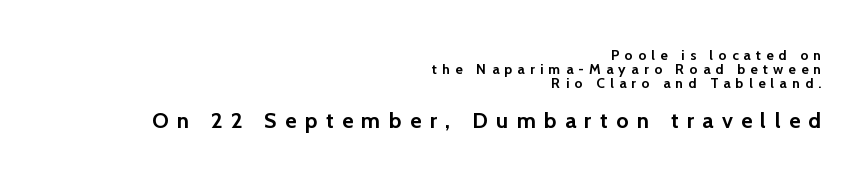
{"italic": "no", "bold": "yes", "underline": "no", "align": "right", "line_spacing": "tight", "line_spacing_ratio": 1.01, "letter_spacing": "wide", "letter_spacing_em": 0.38, "larger_block": "second", "size_ratio": 1.57, "glyph_px": 22}
